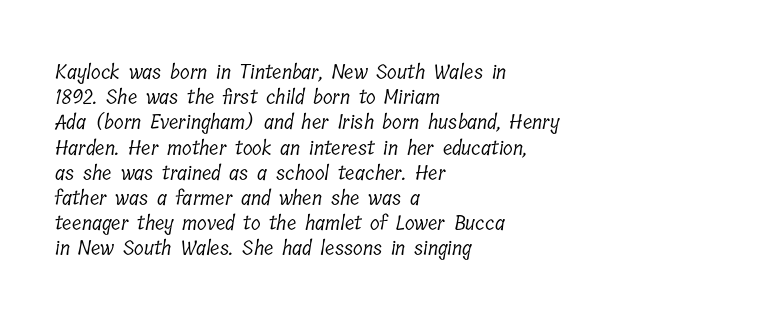
The image shows 20 px text type; set left-aligned, normal line spacing (1.26x), normal letter spacing, not underlined.
